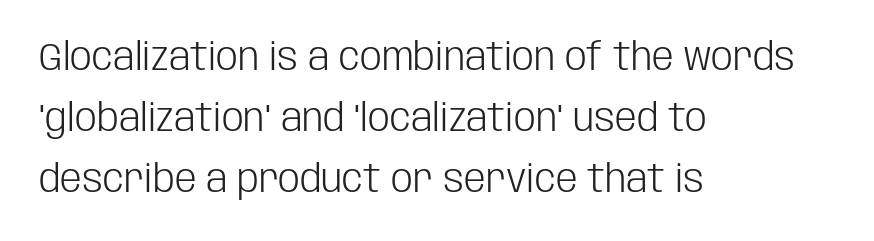
{"serif": "no", "italic": "no", "bold": "no", "weight": "light", "width": "condensed", "stroke_contrast": "low", "x_height": "large", "monospaced": "no", "underline": "no", "align": "left", "line_spacing": "normal", "line_spacing_ratio": 1.56, "letter_spacing": "normal", "letter_spacing_em": 0.0, "glyph_px": 39}
